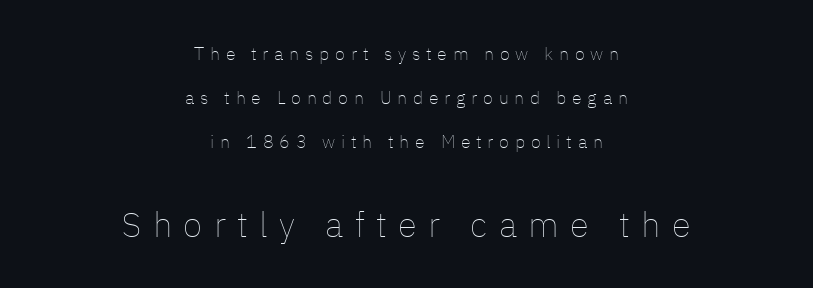
The face used here is proportionally spaced, like ordinary book or web type. Compared with a typical body face, this is equally light or lighter still. Students, observe: this is what heavily led, spacious text looks like. The lines in this sample share a center point and differ in where they start and stop. Each word looks stretched out because of the extra space between its letters.
